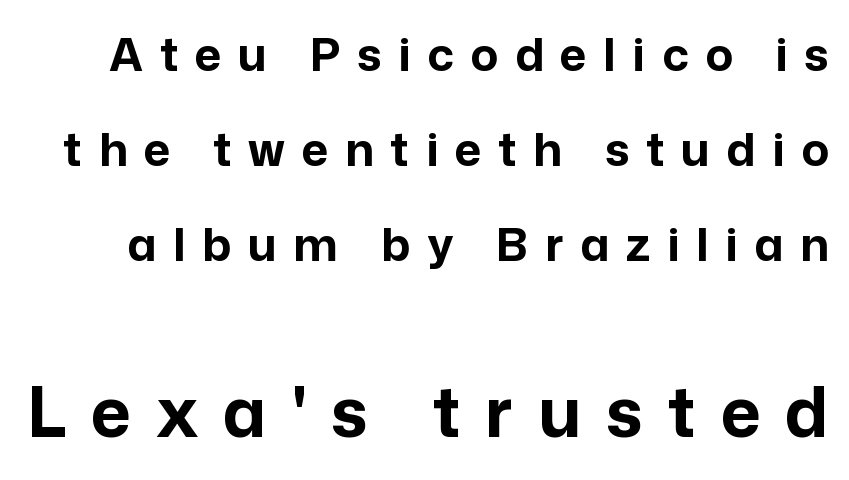
Unlike a traditional serif, this face leaves its strokes unadorned. Quick note: not italic, upright. The letters are bold, with thick, heavy strokes. Reading down the column, the eye jumps a long way to each next line.
